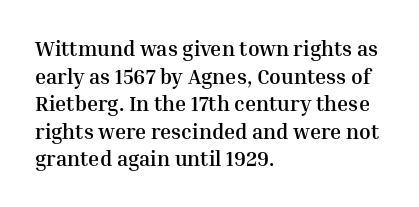
{"italic": "no", "bold": "yes", "underline": "no", "align": "left", "line_spacing": "normal", "line_spacing_ratio": 1.31, "letter_spacing": "normal", "letter_spacing_em": 0.0, "glyph_px": 21}
